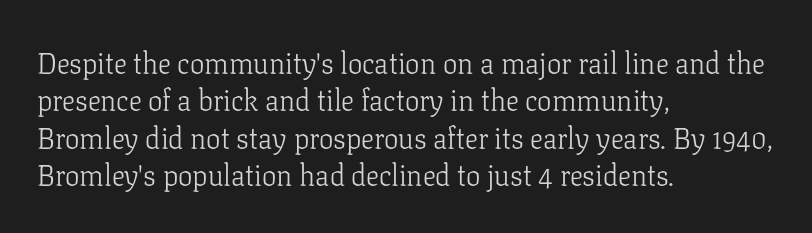
The image shows 29 px light serif type, upright; set left-aligned, normal line spacing (1.29x), normal letter spacing, not underlined; low stroke contrast and a medium x-height.
